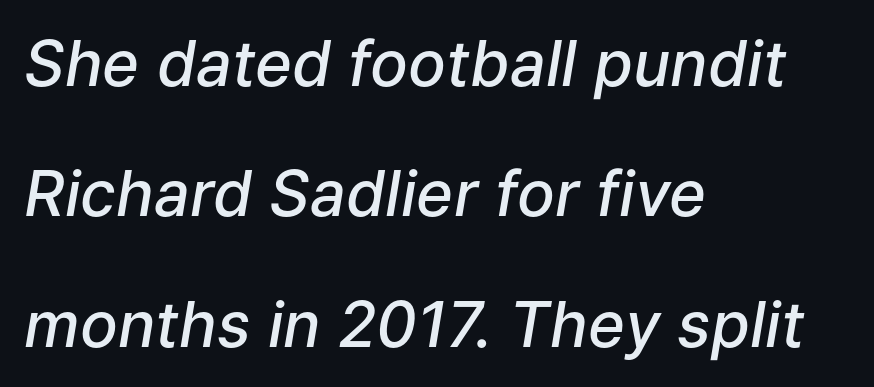
Q: Is the text bold? A: Semi-bold.
Q: Is the text italic (slanted)? A: Yes, it leans right by about 9 degrees.
Q: Is the text underlined? A: No.
Q: How is the paragraph aligned? A: Left-aligned.
Q: Is the spacing between letters normal or unusually wide? A: Normal.
Q: Is the spacing between lines tight, normal or loose? A: Loose.
Q: Width (condensed, normal, or wide)? A: Normal.
Q: Stroke contrast? A: Low.
Q: x-height? A: Medium.
Q: Monospaced? A: No.
